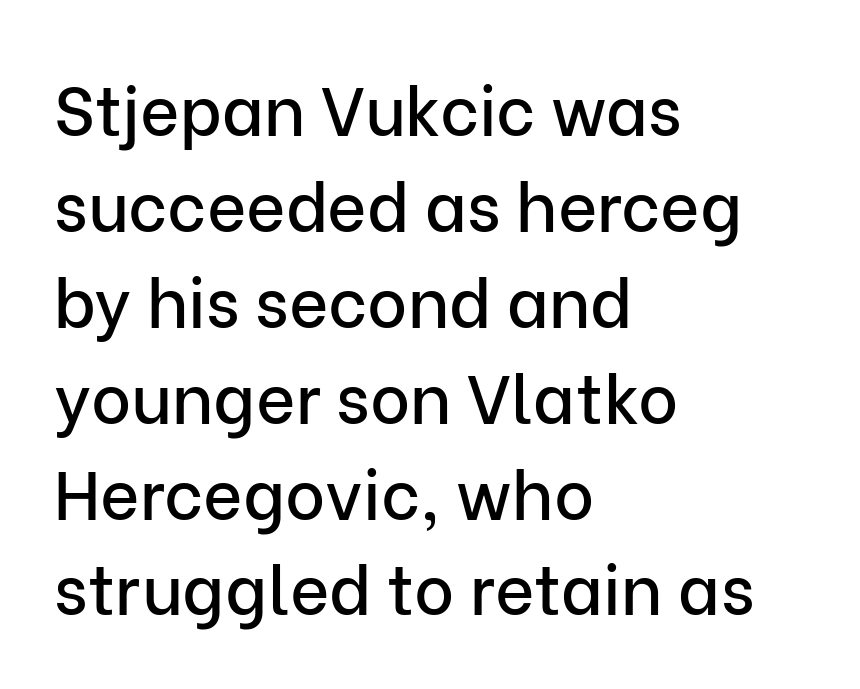
Line spacing here is normal. Look at the bottom of the vertical strokes: they stop flat, with no serifs. The strip under each line holds only bare page. You could not count columns in this text — the font is proportionally spaced.
